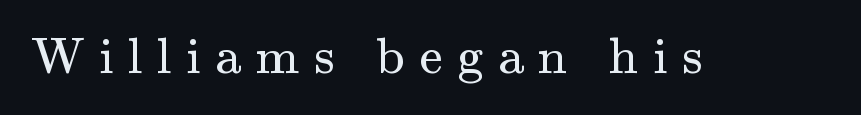
{"serif": "yes", "italic": "no", "bold": "no", "weight": "regular", "width": "normal", "stroke_contrast": "medium", "x_height": "small", "monospaced": "no", "underline": "no", "letter_spacing": "wide", "letter_spacing_em": 0.28, "glyph_px": 52}
